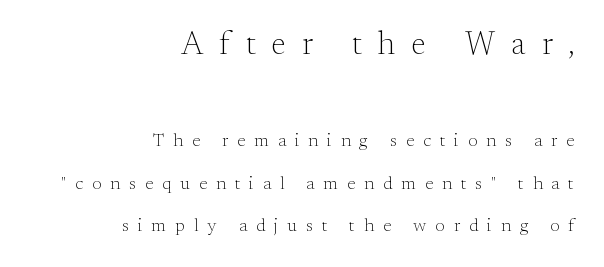
{"serif": "yes", "italic": "no", "bold": "no", "weight": "light", "width": "normal", "stroke_contrast": "medium", "x_height": "small", "monospaced": "no", "underline": "no", "align": "right", "line_spacing": "loose", "line_spacing_ratio": 2.38, "letter_spacing": "wide", "letter_spacing_em": 0.5, "larger_block": "first", "size_ratio": 1.78, "glyph_px": 32}
